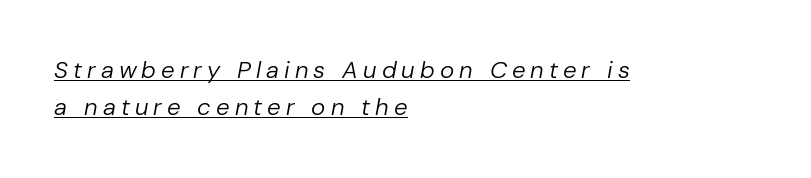
Observe the lean: these are italic letterforms. This block has exactly the height ordinary leading produces. These characters rest on top of a visible drawn line. Line beginnings align vertically; line endings do not. Is the type heavy? It reads as light-to-regular instead.
